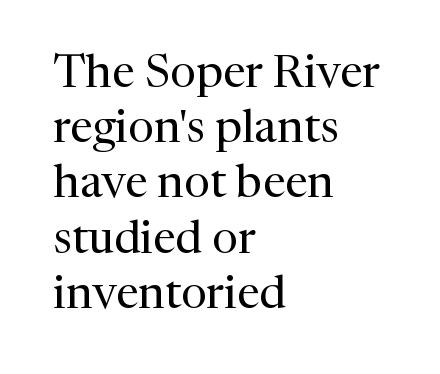
The image shows 46 px regular-weight serif type, upright; set left-aligned, line spacing 1.2x, normal letter spacing, not underlined; medium stroke contrast and a medium x-height.
